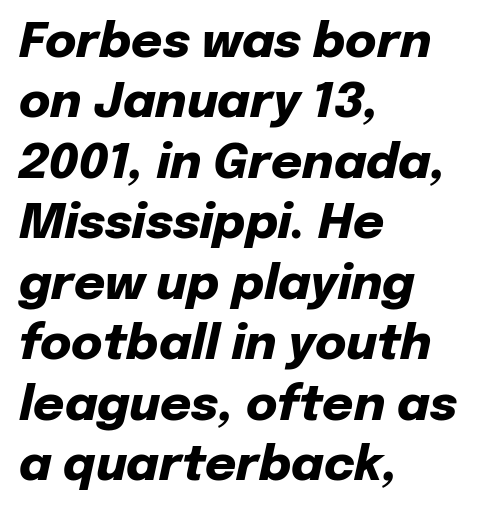
Glyph-to-glyph distance matches everyday printed text. Set as a true bold cut, around the 700 mark. Spacing verdict: proportional, widths tailored to each character. Whoever set this chose a conventional vertical rhythm.
